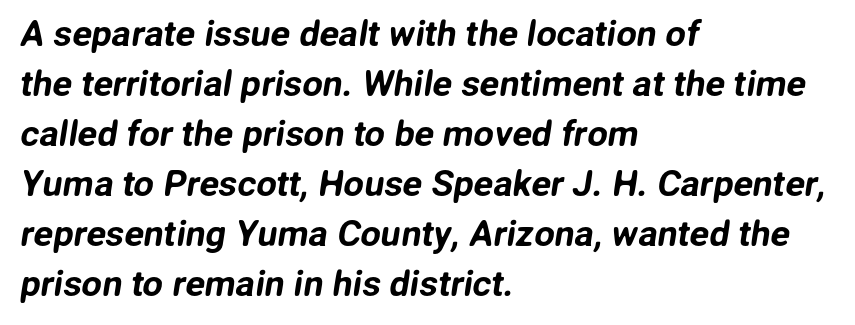
The image shows 36 px sans-serif type; set left-aligned, normal line spacing (1.39x), normal letter spacing, not underlined; low stroke contrast and a medium x-height.
